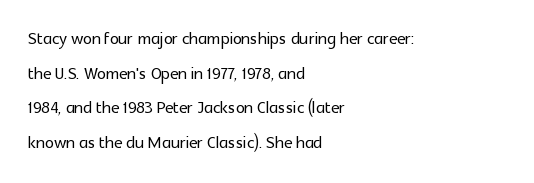
The image shows 22 px text type, upright; set left-aligned, normal line spacing (1.57x), normal letter spacing, not underlined.
